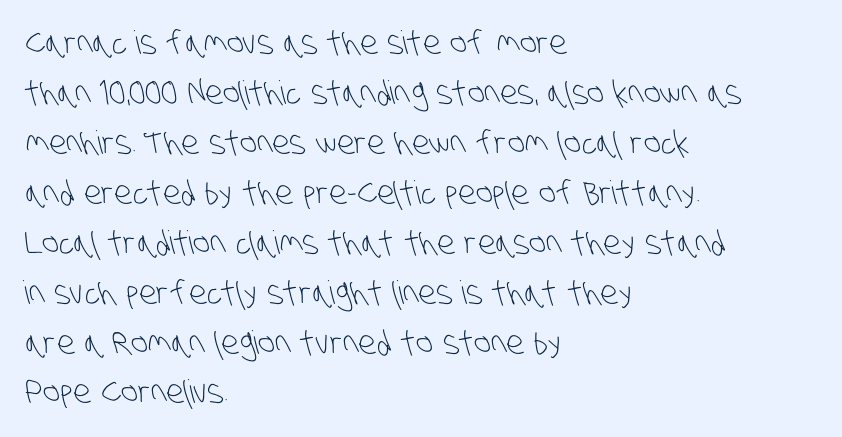
The image shows 32 px light, condensed sans-serif type; set left-aligned, normal line spacing (1.56x), normal letter spacing, not underlined; low stroke contrast and a large x-height.
